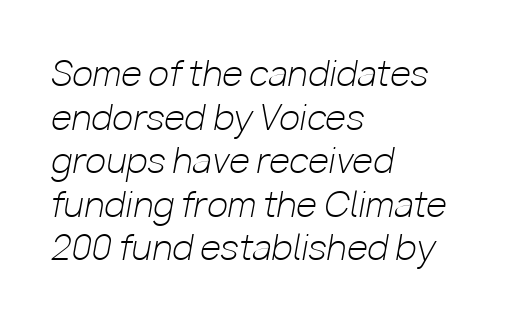
{"italic": "yes", "lean": "right", "slant_degrees": 10, "bold": "no", "weight": "light", "width": "normal", "stroke_contrast": "low", "x_height": "medium", "monospaced": "no", "underline": "no", "align": "left", "line_spacing": "normal", "line_spacing_ratio": 1.28, "letter_spacing": "normal", "letter_spacing_em": 0.0, "glyph_px": 34}
